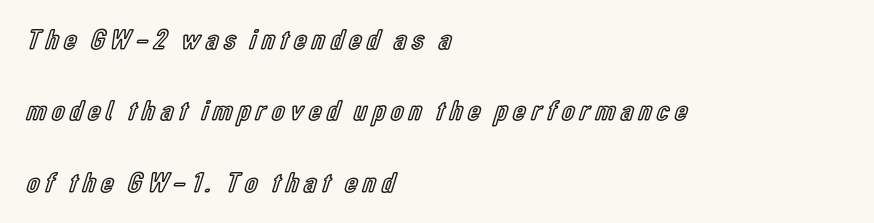
Q: Is the text italic (slanted)? A: Yes.
Q: Is the text underlined? A: No.
Q: How is the paragraph aligned? A: Left-aligned.
Q: Is the spacing between lines tight, normal or loose? A: Loose.
Q: Width (condensed, normal, or wide)? A: Condensed.
Q: x-height? A: Medium.
Q: Monospaced? A: No.
